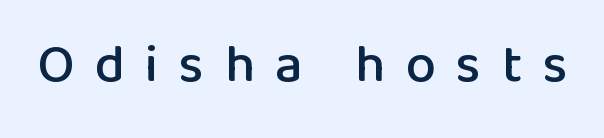
There is plenty of visible air inserted between adjacent glyphs. Characters remain perfectly vertical along every line. A clean baseline with only descenders dipping below it. You could not count columns in this text — the font is proportionally spaced. The letters carry no serifs — their stems end cleanly without finishing strokes.
